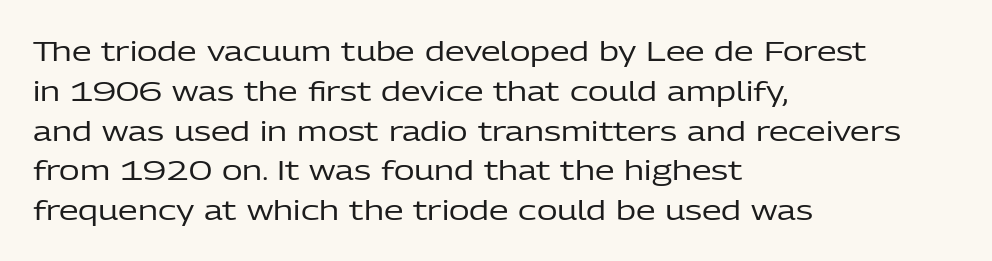
The image shows 28 px regular-weight sans-serif type, upright; set left-aligned, normal line spacing (1.42x), normal letter spacing, not underlined; low stroke contrast and a medium x-height.
